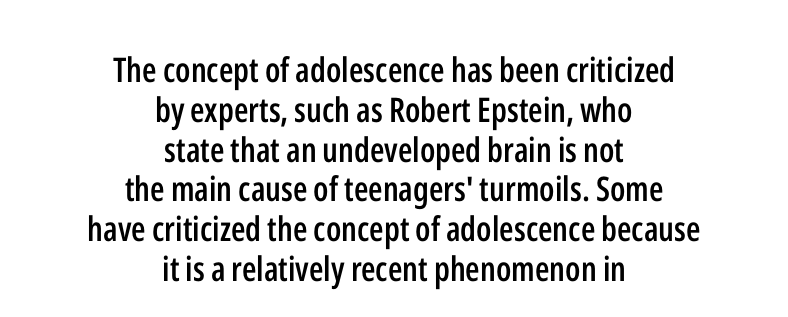
The image shows 34 px semibold, condensed sans-serif type, upright; set centered, line spacing 1.17x, normal letter spacing, not underlined; low stroke contrast and a medium x-height.
